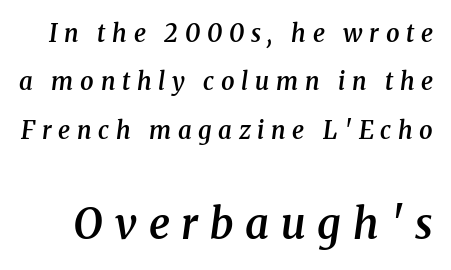
Top chunk: small. Bottom chunk: large. The rendering uses a large line-height, opening up the rows. Slant detected: the letters are inclined. The characters display serif detailing at their extremities.
